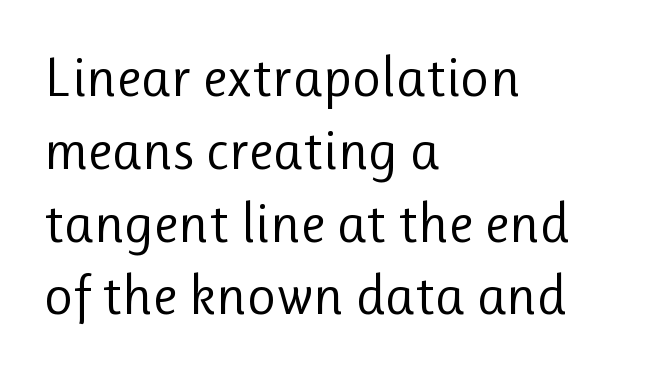
Q: Is the text bold? A: No.
Q: Is the text italic (slanted)? A: No, it is upright.
Q: Is the typeface a serif or a sans-serif typeface? A: Sans-serif.
Q: Is the text underlined? A: No.
Q: How is the paragraph aligned? A: Left-aligned.
Q: Is the spacing between letters normal or unusually wide? A: Normal.
Q: Is the spacing between lines tight, normal or loose? A: Normal.
Q: Width (condensed, normal, or wide)? A: Normal.
Q: Stroke contrast? A: Low.
Q: x-height? A: Medium.
Q: Monospaced? A: No.
